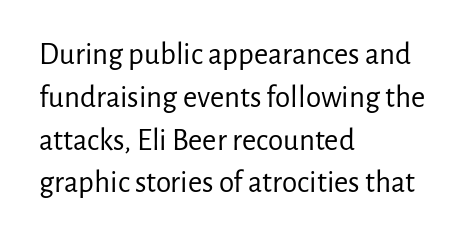
The image shows 31 px regular-weight sans-serif type, upright; set left-aligned, normal line spacing (1.38x), normal letter spacing, not underlined; low stroke contrast and a medium x-height.
